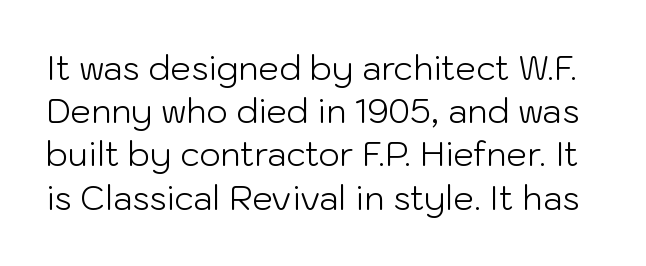
Q: Is the text bold? A: No.
Q: Is the text italic (slanted)? A: No, it is upright.
Q: Is the typeface a serif or a sans-serif typeface? A: Sans-serif.
Q: Is the text underlined? A: No.
Q: Is the spacing between letters normal or unusually wide? A: Normal.
Q: Is the spacing between lines tight, normal or loose? A: Normal.
Q: Width (condensed, normal, or wide)? A: Normal.
Q: Stroke contrast? A: Low.
Q: x-height? A: Medium.
Q: Monospaced? A: No.
